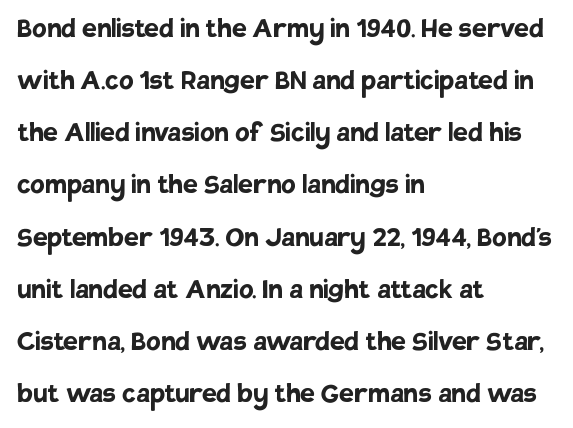
The image shows 33 px semibold sans-serif type, upright; set left-aligned, normal line spacing (1.58x), normal letter spacing, not underlined; low stroke contrast and a large x-height.
